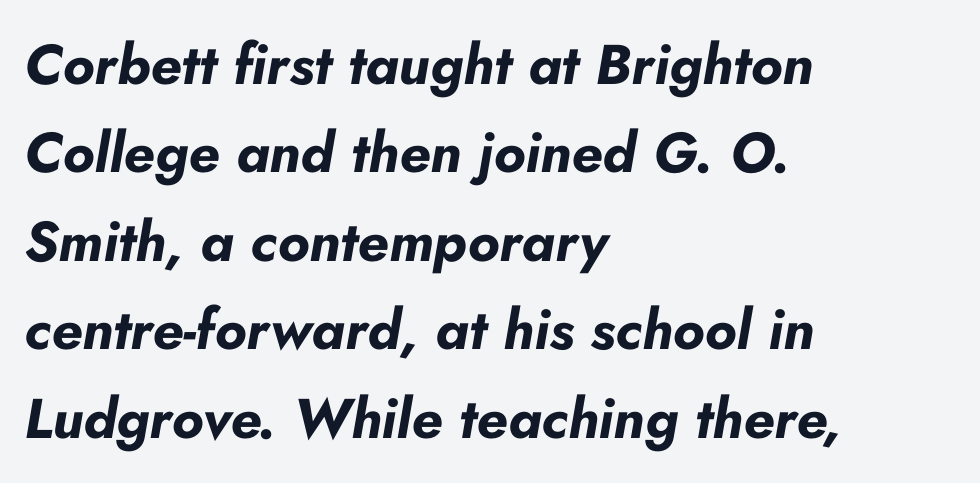
Q: Is the text bold? A: Yes.
Q: Is the text italic (slanted)? A: Yes, it leans right by about 10 degrees.
Q: Is the text underlined? A: No.
Q: How is the paragraph aligned? A: Left-aligned.
Q: Is the spacing between letters normal or unusually wide? A: Normal.
Q: Is the spacing between lines tight, normal or loose? A: Normal.
Q: Width (condensed, normal, or wide)? A: Normal.
Q: Stroke contrast? A: Low.
Q: x-height? A: Small.
Q: Monospaced? A: No.
